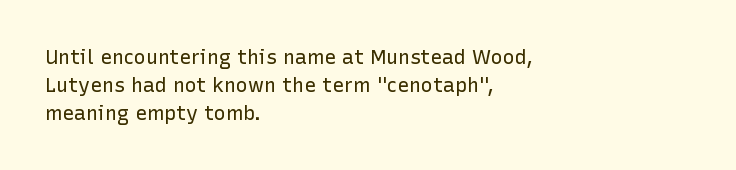
Nothing heavy about these letters — not bold at all. Compared with a centered layout, this one pins lines to the left instead. Spacing between characters is what you'd get straight out of the box. Posture: vertical. Anything drawn beneath the words? Only blank space.
